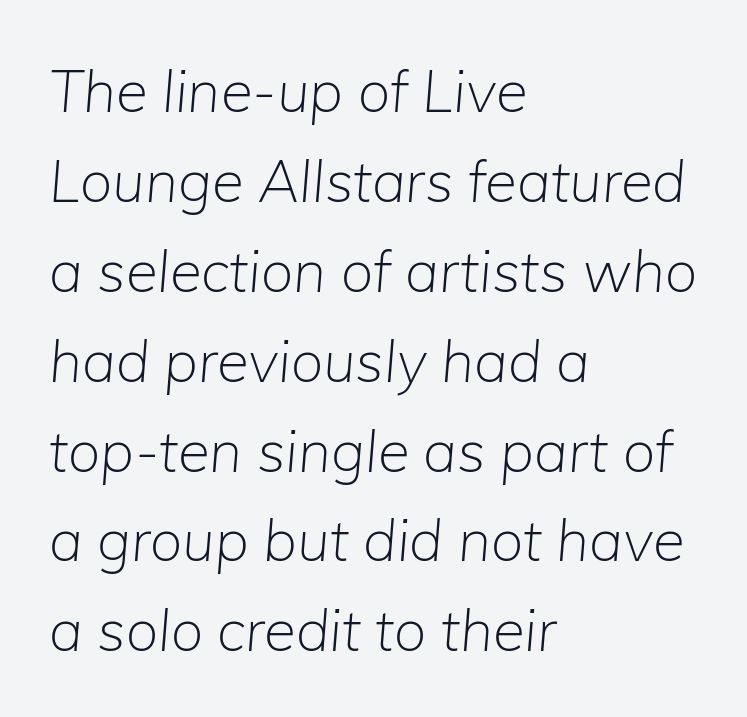
{"italic": "yes", "lean": "right", "slant_degrees": 5, "bold": "no", "weight": "light", "width": "normal", "stroke_contrast": "low", "x_height": "medium", "monospaced": "no", "underline": "no", "align": "left", "line_spacing": "normal", "line_spacing_ratio": 1.55, "letter_spacing": "normal", "letter_spacing_em": 0.0, "glyph_px": 58}
